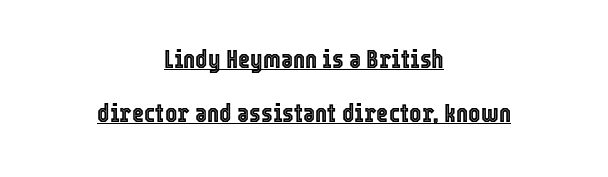
Here the glyphs are tracked normally, forming tight word shapes. Vertically, the passage feels expansive, rows floating well apart. The letters stand upright; this is a roman face. You can see a thin bar hugging the bottom of the glyphs.
